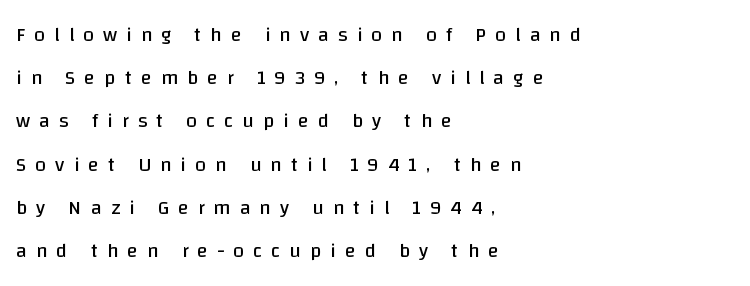
Does the leading feel generous? Absolutely, it's lavish. Weight class: somewhere from thin through regular. How are the letters spaced? Widely, with obvious added tracking. When letters stand straight like this, we call the style roman or upright. The words here are not underlined.
